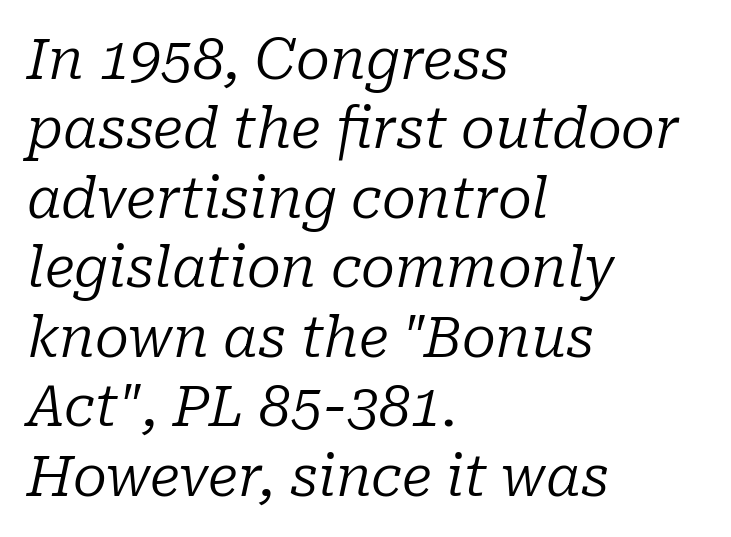
The face used here is seriffed, in the tradition of book romans. There's an unmistakable incline to the writing here. The face used here is rendered with its standard letterfit. The passage is arranged the way most books set body copy — flush left.
